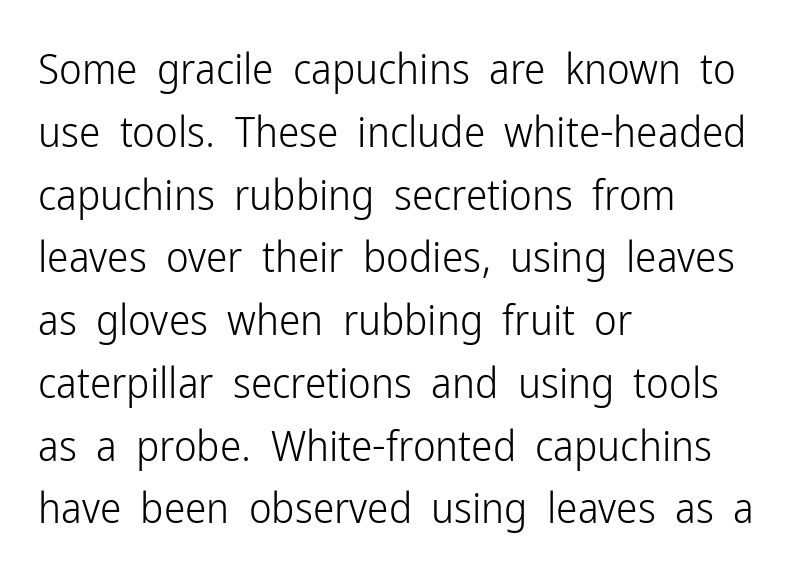
The area under the type is left untouched. Stem width sits at or under what a default text font uses. Tall strokes in this sample are plumb rather than angled. Compared with typical body copy, the letter spacing here is the same. Caption: multi-line text, flush left, ragged right.
